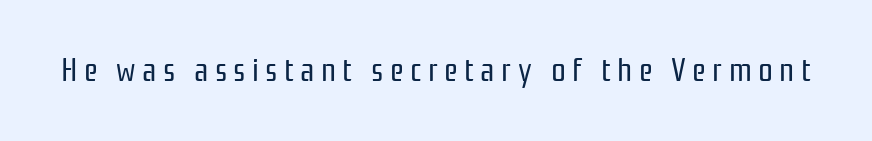
Q: Is the text bold? A: No.
Q: Is the text italic (slanted)? A: No, it is upright.
Q: Is the typeface a serif or a sans-serif typeface? A: Sans-serif.
Q: Is the text underlined? A: No.
Q: Width (condensed, normal, or wide)? A: Condensed.
Q: Stroke contrast? A: Low.
Q: x-height? A: Medium.
Q: Monospaced? A: No.
